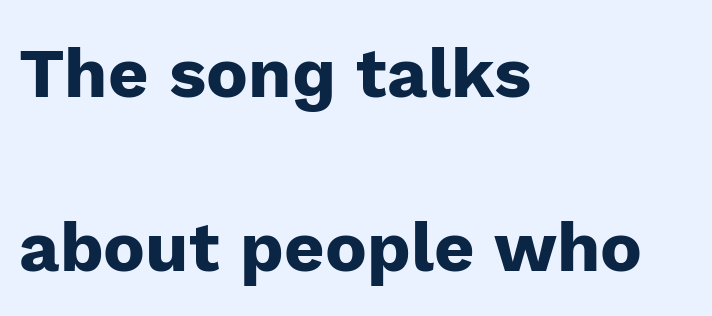
Chunky letters — that's bold for sure. The horizontal fit of the characters is conventional and even. Vertical spacing — loose. Only glyphs here, with clear space below each row. Unlike italic type, these characters show no tilt at all. Is this a fixed-width face? No — the glyphs have proportional, varying widths.
